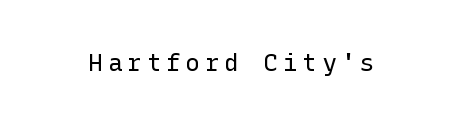
{"italic": "no", "bold": "no", "underline": "no", "letter_spacing": "wide", "letter_spacing_em": 0.21, "glyph_px": 24}
